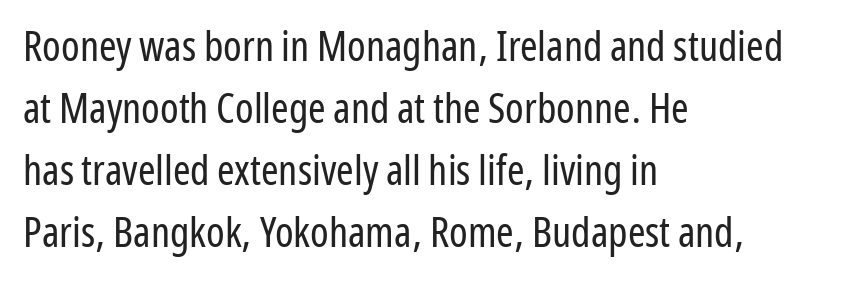
{"serif": "no", "italic": "no", "bold": "no", "weight": "regular", "width": "condensed", "stroke_contrast": "low", "x_height": "medium", "monospaced": "no", "underline": "no", "align": "left", "line_spacing": "normal", "line_spacing_ratio": 1.48, "letter_spacing": "normal", "letter_spacing_em": 0.0, "glyph_px": 42}
